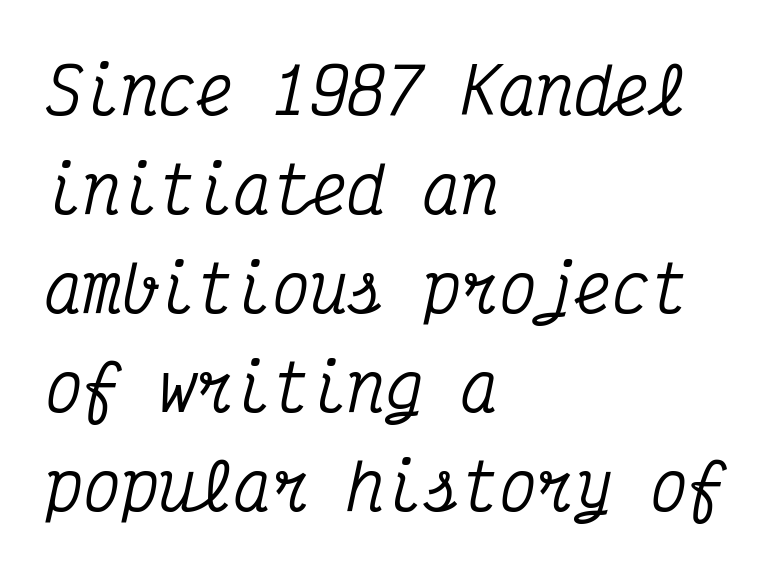
Little horizontal feet cap the strokes, marking this as serif type. There's an unmistakable incline to the writing here. Is there much room between lines? A standard amount, neither cramped nor airy. The face used here is monospaced, like something from a code editor. Words float on clear page, feet unadorned.
